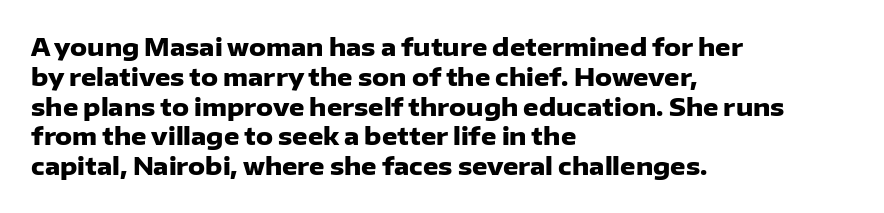
Q: Is the text bold? A: Yes.
Q: Is the text italic (slanted)? A: No, it is upright.
Q: Is the text underlined? A: No.
Q: How is the paragraph aligned? A: Left-aligned.
Q: Is the spacing between letters normal or unusually wide? A: Normal.
